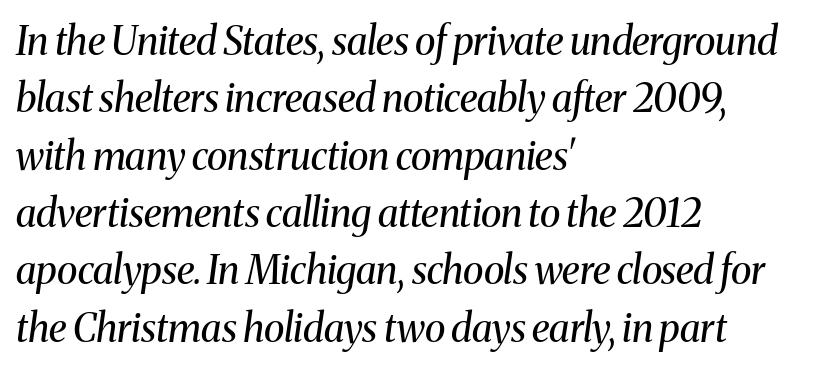
Q: Is the text bold? A: No.
Q: Is the text italic (slanted)? A: Yes, it leans right by about 8 degrees.
Q: Is the typeface a serif or a sans-serif typeface? A: Serif.
Q: Is the text underlined? A: No.
Q: How is the paragraph aligned? A: Left-aligned.
Q: Is the spacing between letters normal or unusually wide? A: Normal.
Q: Is the spacing between lines tight, normal or loose? A: Normal.
Q: Width (condensed, normal, or wide)? A: Normal.
Q: Stroke contrast? A: Medium.
Q: x-height? A: Medium.
Q: Monospaced? A: No.
